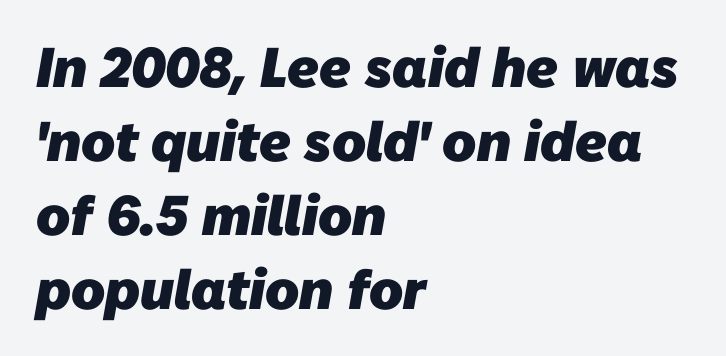
{"serif": "no", "bold": "yes", "weight": "heavy", "width": "normal", "stroke_contrast": "low", "x_height": "medium", "monospaced": "no", "underline": "no", "align": "left", "line_spacing": "normal", "line_spacing_ratio": 1.32, "letter_spacing": "normal", "letter_spacing_em": 0.0, "glyph_px": 56}
